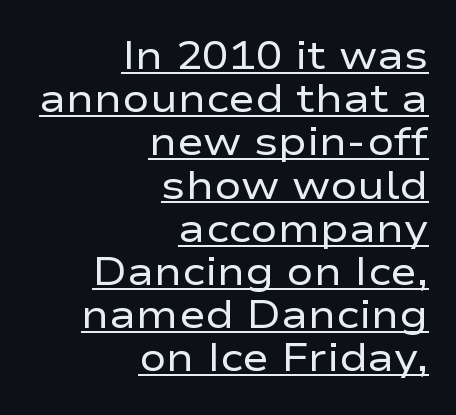
The image shows 40 px regular-weight, wide sans-serif type, upright; set right-aligned, tight line spacing (1.08x), normal letter spacing, underlined; low stroke contrast and a medium x-height.
